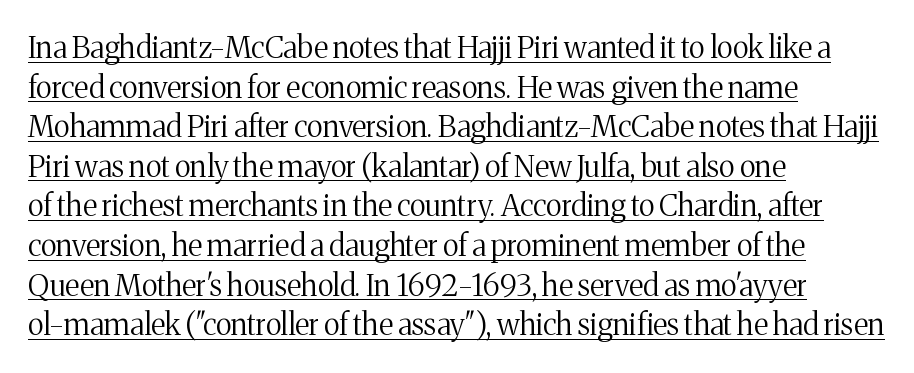
This is serif lettering, the kind often seen in printed books. Notice how descenders clear the ascenders below comfortably — that's standard leading. Characters remain perfectly vertical along every line. Heaviness? Minimal to ordinary, like unemphasized prose.
